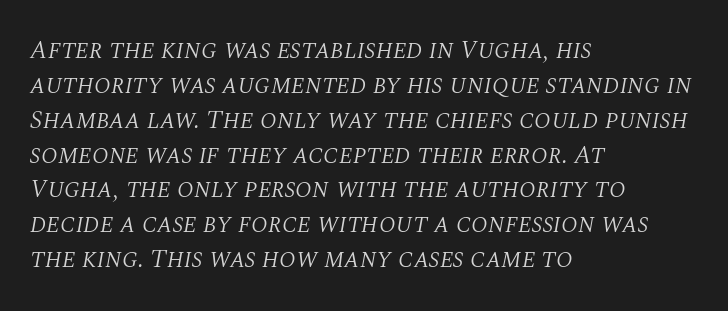
The image shows 26 px text type, italic (leaning right); set left-aligned, normal line spacing (1.34x), normal letter spacing, not underlined.
